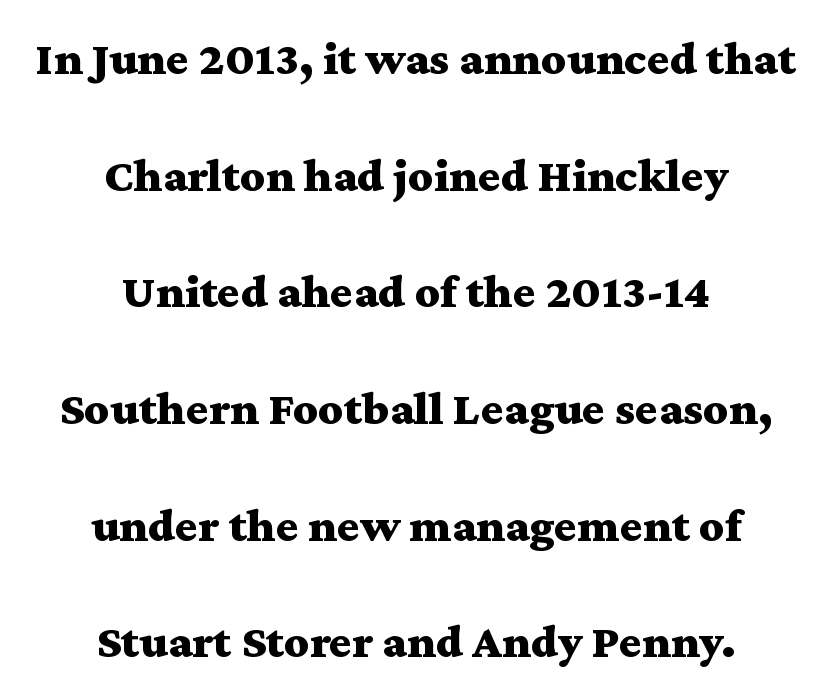
The image shows 48 px bold, wide serif type, upright; set centered, loose line spacing (2.43x), normal letter spacing, not underlined; medium stroke contrast and a medium x-height.
